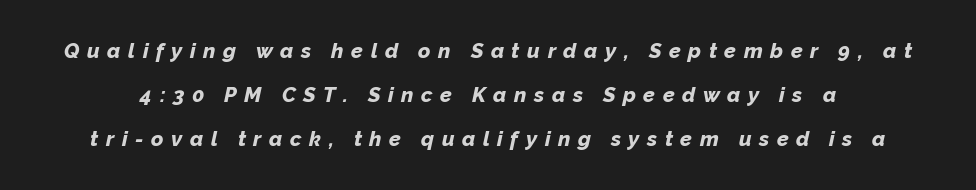
The image shows 21 px bold type, italic (leaning right); set loose line spacing (2.1x), unusually wide letter spacing (+0.36 em), not underlined.
